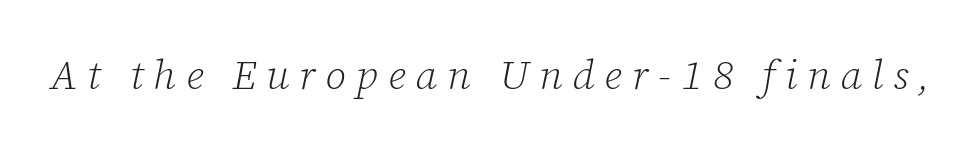
Q: Is the text bold? A: No.
Q: Is the text italic (slanted)? A: Yes, it leans right by about 12 degrees.
Q: Is the typeface a serif or a sans-serif typeface? A: Serif.
Q: Is the text underlined? A: No.
Q: Is the spacing between letters normal or unusually wide? A: Unusually wide.
Q: Width (condensed, normal, or wide)? A: Normal.
Q: Stroke contrast? A: Low.
Q: x-height? A: Medium.
Q: Monospaced? A: No.
